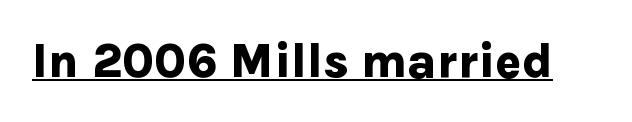
{"serif": "no", "italic": "no", "bold": "yes", "weight": "bold", "width": "normal", "stroke_contrast": "low", "x_height": "medium", "monospaced": "no", "underline": "yes", "letter_spacing": "normal", "letter_spacing_em": 0.0, "glyph_px": 48}
